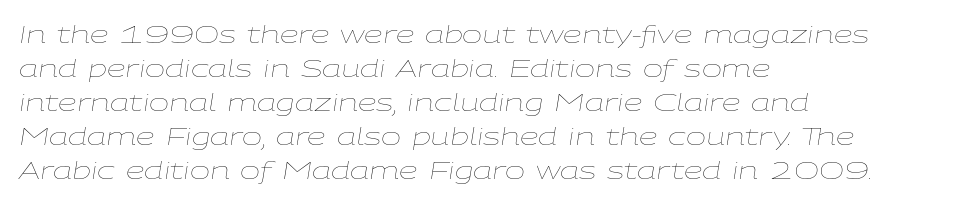
Q: Is the text bold? A: No.
Q: Is the text italic (slanted)? A: Yes, it leans right by about 9 degrees.
Q: Is the text underlined? A: No.
Q: How is the paragraph aligned? A: Left-aligned.
Q: Is the spacing between letters normal or unusually wide? A: Normal.
Q: Is the spacing between lines tight, normal or loose? A: Normal.
